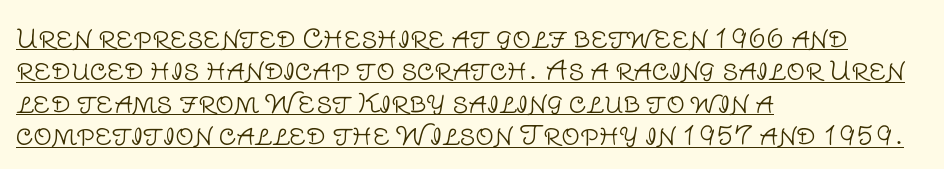
{"bold": "no", "underline": "yes", "align": "left", "line_spacing": "normal", "line_spacing_ratio": 1.25, "letter_spacing": "normal", "letter_spacing_em": 0.0, "glyph_px": 26}
